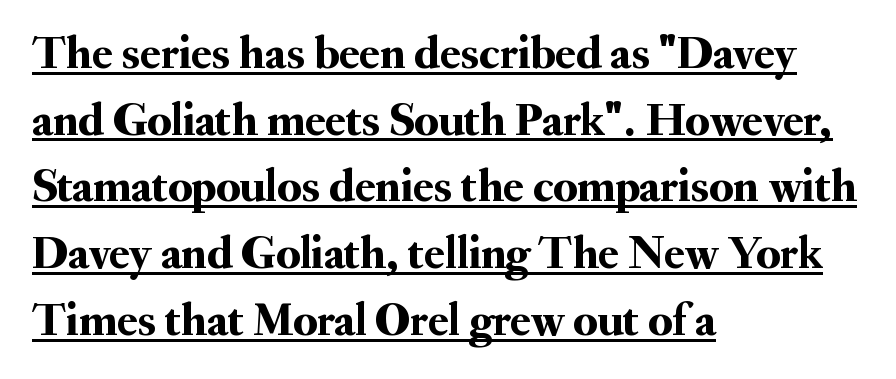
Is the block centered? No — it sits flush against the left margin. Quick note: interline space is typical. Somebody hit Ctrl+U on this one — the words are underlined. Posture: upright roman.
